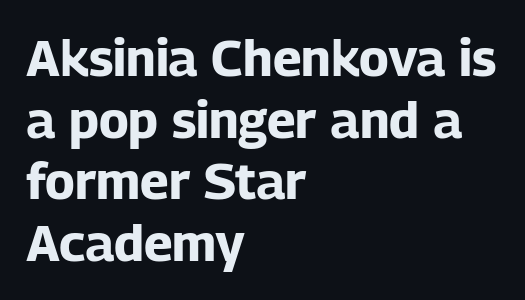
Q: Is the text bold? A: Yes.
Q: Is the text italic (slanted)? A: No, it is upright.
Q: Is the typeface a serif or a sans-serif typeface? A: Sans-serif.
Q: Is the text underlined? A: No.
Q: How is the paragraph aligned? A: Left-aligned.
Q: Is the spacing between letters normal or unusually wide? A: Normal.
Q: Width (condensed, normal, or wide)? A: Normal.
Q: Stroke contrast? A: Low.
Q: x-height? A: Medium.
Q: Monospaced? A: No.
